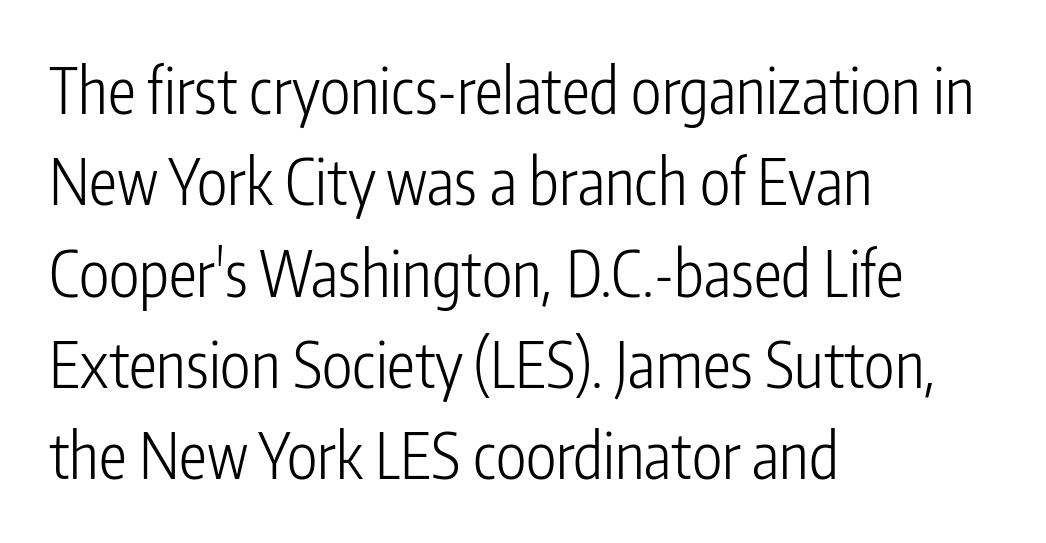
{"serif": "no", "italic": "no", "bold": "no", "weight": "light", "width": "condensed", "stroke_contrast": "low", "x_height": "medium", "monospaced": "no", "underline": "no", "align": "left", "line_spacing": "normal", "line_spacing_ratio": 1.45, "letter_spacing": "normal", "letter_spacing_em": 0.0, "glyph_px": 63}
